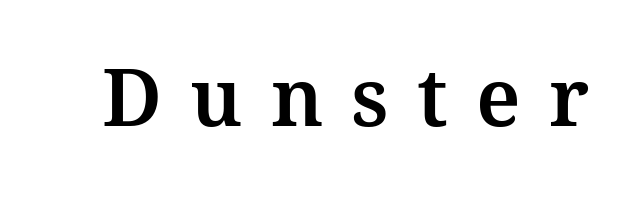
Q: Is the text italic (slanted)? A: No, it is upright.
Q: Is the typeface a serif or a sans-serif typeface? A: Serif.
Q: Is the text underlined? A: No.
Q: Is the spacing between letters normal or unusually wide? A: Unusually wide.
Q: Width (condensed, normal, or wide)? A: Normal.
Q: Stroke contrast? A: Medium.
Q: x-height? A: Medium.
Q: Monospaced? A: No.
